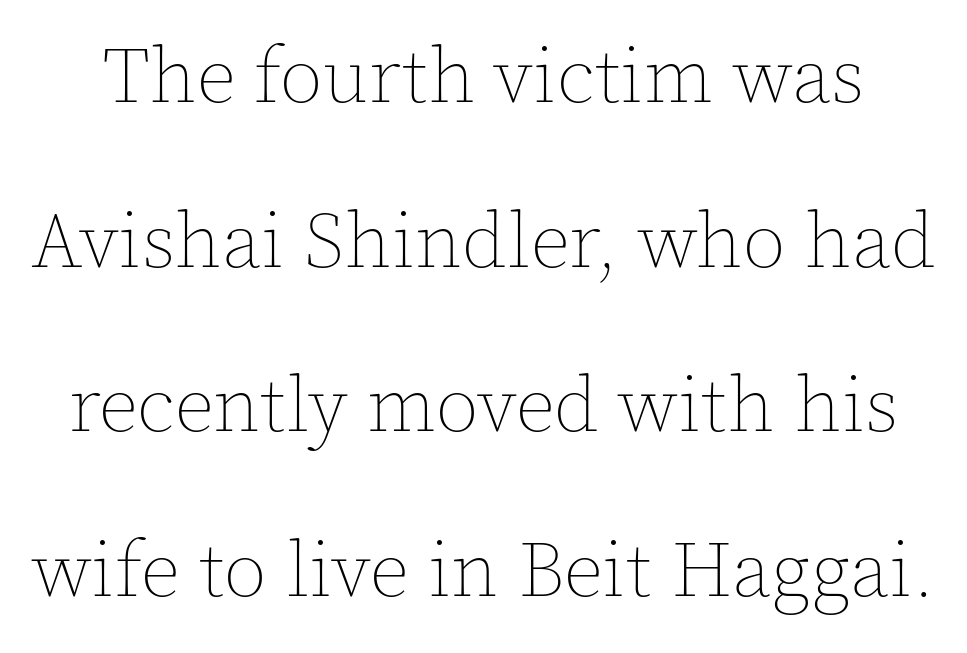
Q: Is the text bold? A: No.
Q: Is the text italic (slanted)? A: No, it is upright.
Q: Is the text underlined? A: No.
Q: Is the spacing between letters normal or unusually wide? A: Normal.
Q: Is the spacing between lines tight, normal or loose? A: Loose.
Q: Width (condensed, normal, or wide)? A: Normal.
Q: x-height? A: Medium.
Q: Monospaced? A: No.
